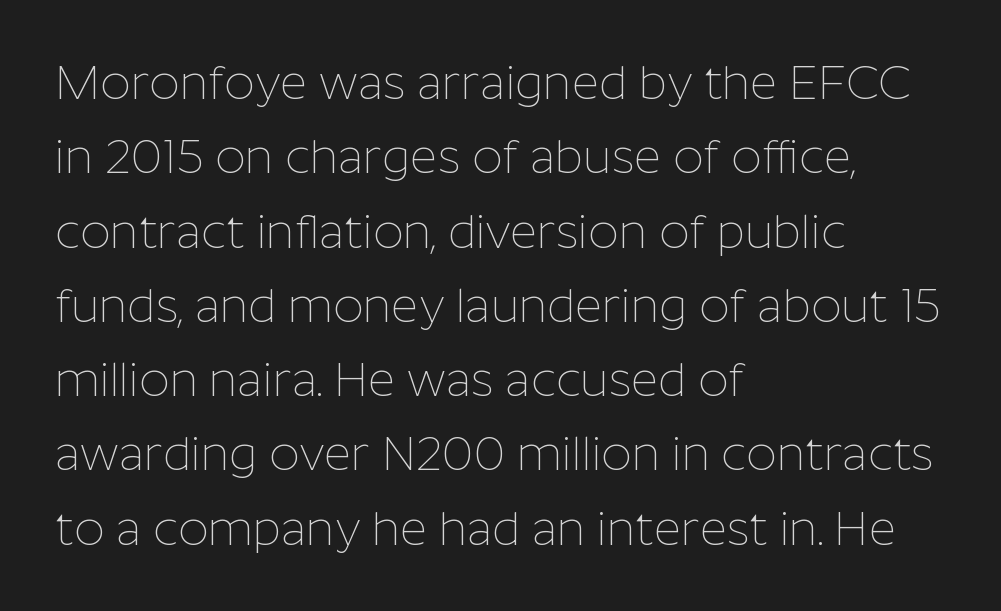
The lines sit at an ordinary, default distance from one another. You can tell it's not italic because the verticals are truly vertical. The area under the type is left untouched. The letterforms sit shoulder to shoulder at normal distance. Serifs: no, the terminals of the letterforms are clean.
